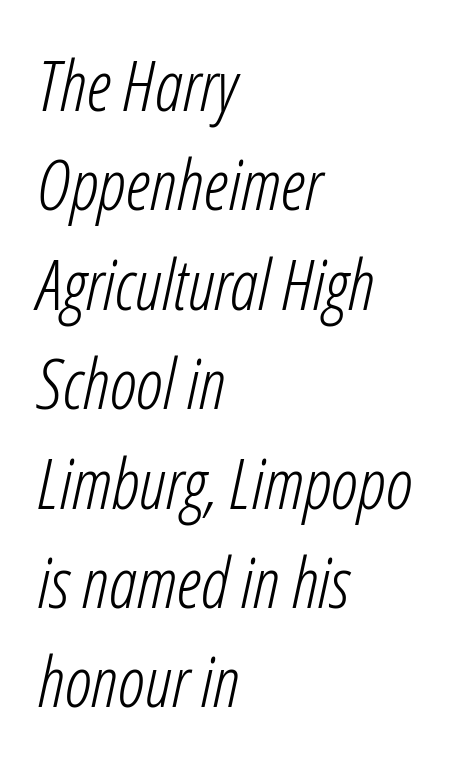
The passage shown is not bold in any degree. Posture: slanted. The rendering keeps characters at their native spacing. One-word summary of the alignment: left.
